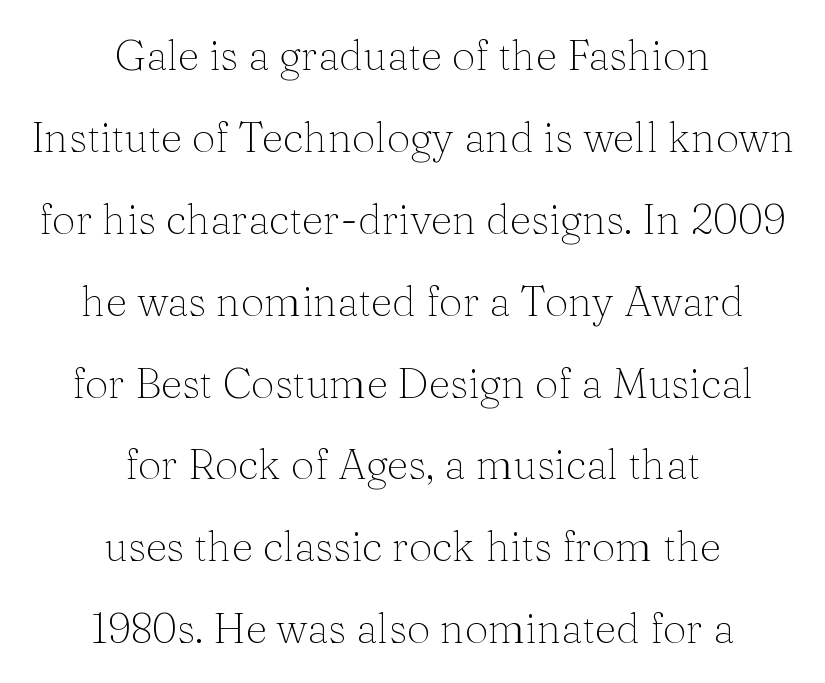
The image shows 42 px thin serif type, upright; set centered, loose line spacing (1.95x), normal letter spacing, not underlined; medium stroke contrast and a medium x-height.
